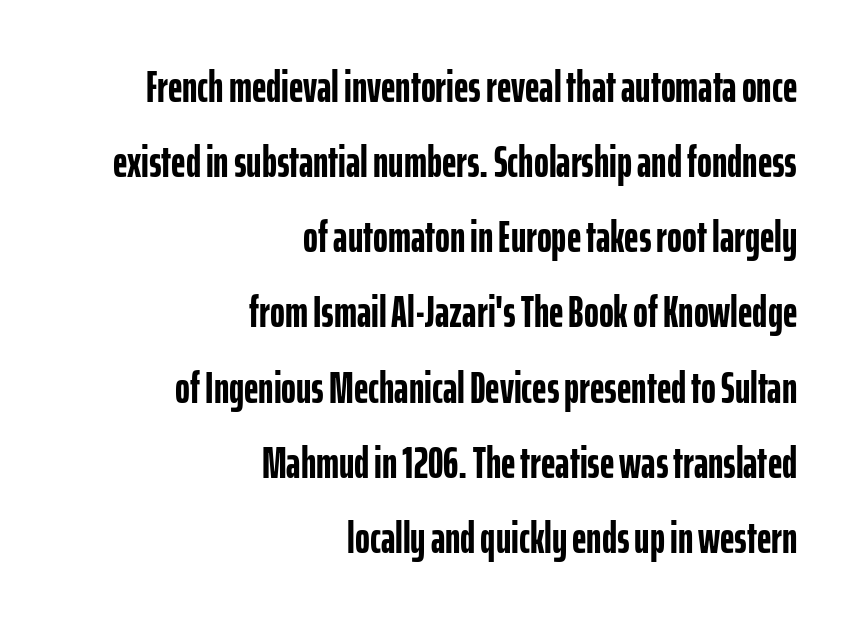
{"serif": "no", "italic": "no", "bold": "yes", "weight": "semibold", "width": "condensed", "stroke_contrast": "low", "x_height": "medium", "monospaced": "no", "underline": "no", "align": "right", "line_spacing": "normal", "line_spacing_ratio": 1.67, "letter_spacing": "normal", "letter_spacing_em": 0.0, "glyph_px": 45}
